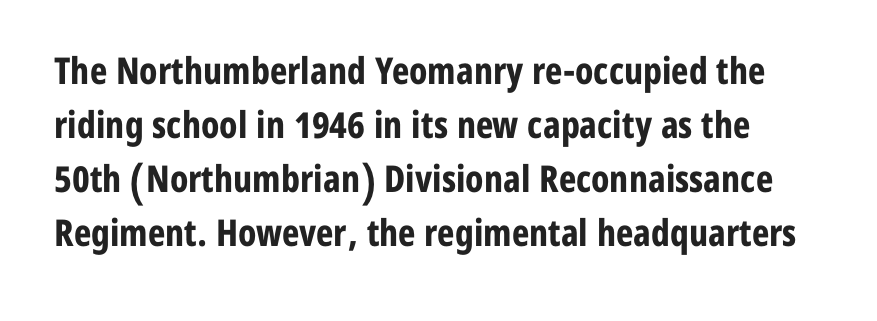
Grotesque or geometric, the face here clearly has no serifs. How are the letters spaced? Ordinarily, with no added tracking. You can tell it's not italic because the verticals are truly vertical. Notice how thick the strokes are: this is what a full bold looks like. Glance below the letters and you will spot only blank space.
